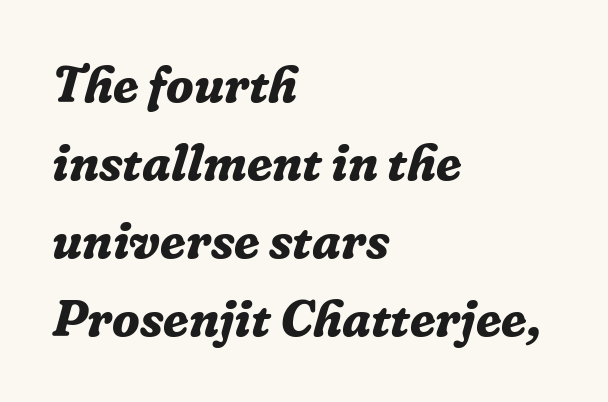
Q: Is the text bold? A: Yes.
Q: Is the text italic (slanted)? A: Yes, it leans right by about 16 degrees.
Q: Is the typeface a serif or a sans-serif typeface? A: Serif.
Q: Is the text underlined? A: No.
Q: How is the paragraph aligned? A: Left-aligned.
Q: Is the spacing between letters normal or unusually wide? A: Normal.
Q: Is the spacing between lines tight, normal or loose? A: Normal.
Q: Width (condensed, normal, or wide)? A: Normal.
Q: Stroke contrast? A: Low.
Q: x-height? A: Medium.
Q: Monospaced? A: No.
